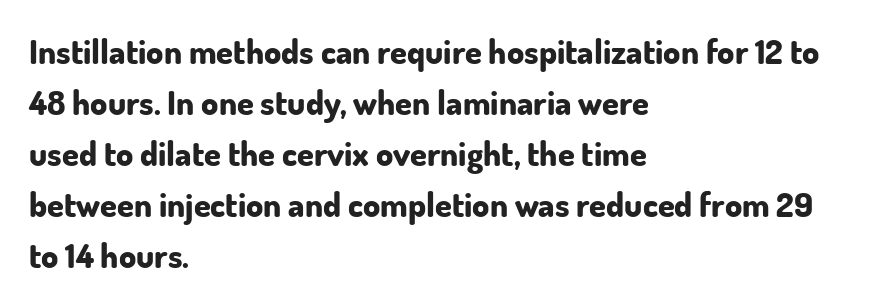
Typographic density is high because the face is bold. Italic: no, the glyphs are upright roman. Note the varied advance widths — an 'i' is clearly narrower than an 'm'. Students, observe: this is what conventionally led text looks like.
